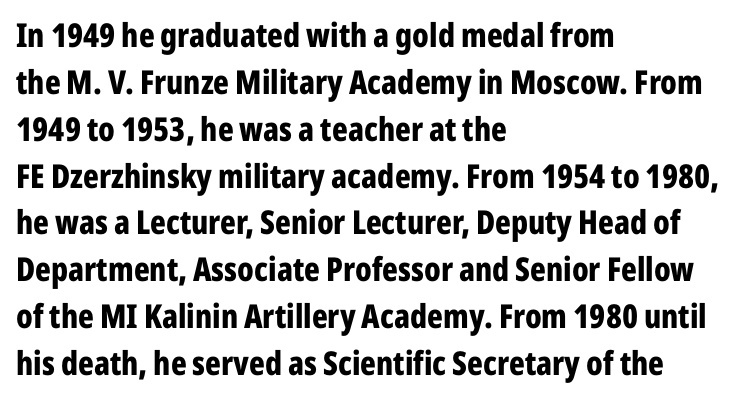
Q: Is the text bold? A: Yes.
Q: Is the text italic (slanted)? A: No, it is upright.
Q: Is the typeface a serif or a sans-serif typeface? A: Sans-serif.
Q: Is the text underlined? A: No.
Q: How is the paragraph aligned? A: Left-aligned.
Q: Is the spacing between letters normal or unusually wide? A: Normal.
Q: Is the spacing between lines tight, normal or loose? A: Normal.
Q: Width (condensed, normal, or wide)? A: Condensed.
Q: Stroke contrast? A: Low.
Q: x-height? A: Medium.
Q: Monospaced? A: No.
